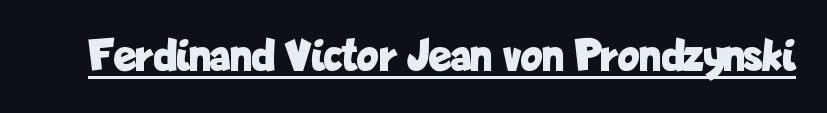
Q: Is the text bold? A: Yes.
Q: Is the text italic (slanted)? A: No, it is upright.
Q: Is the typeface a serif or a sans-serif typeface? A: Sans-serif.
Q: Is the text underlined? A: Yes.
Q: Is the spacing between letters normal or unusually wide? A: Normal.
Q: Width (condensed, normal, or wide)? A: Condensed.
Q: Stroke contrast? A: Low.
Q: x-height? A: Medium.
Q: Monospaced? A: No.
